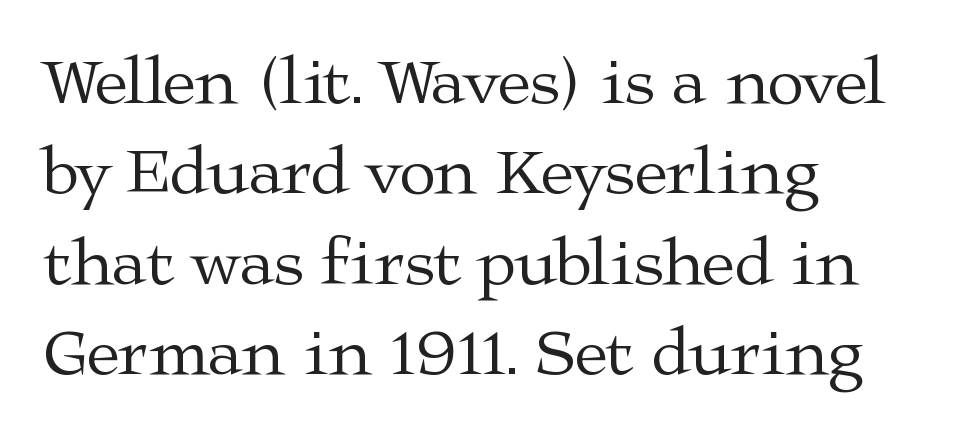
The image shows 67 px regular-weight, wide serif type, upright; set left-aligned, normal line spacing (1.35x), normal letter spacing, not underlined; medium stroke contrast and a medium x-height.
